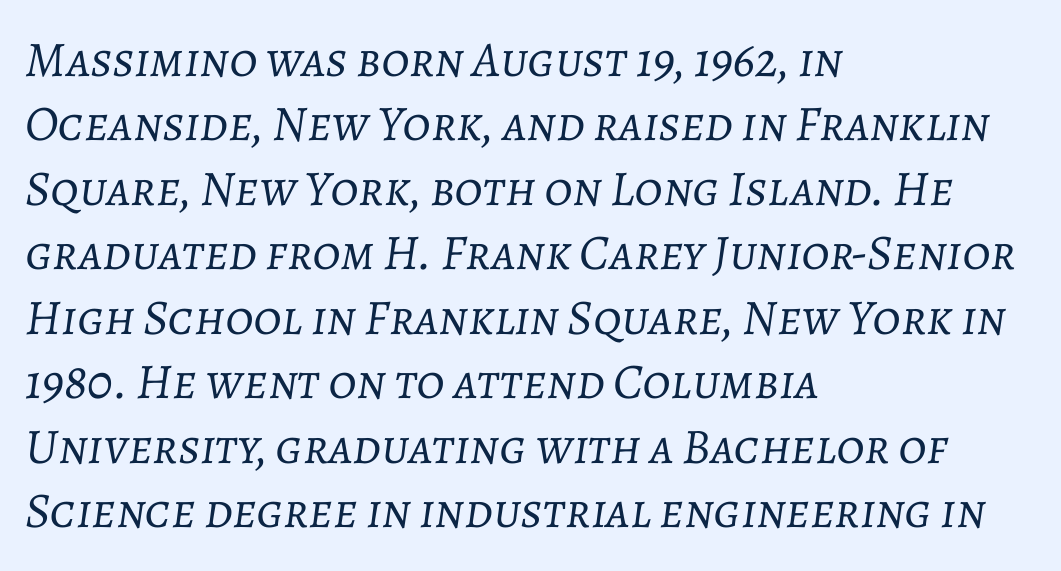
The image shows 50 px light type, italic (leaning right); set left-aligned, normal line spacing (1.29x), normal letter spacing, not underlined; low stroke contrast and a medium x-height.
